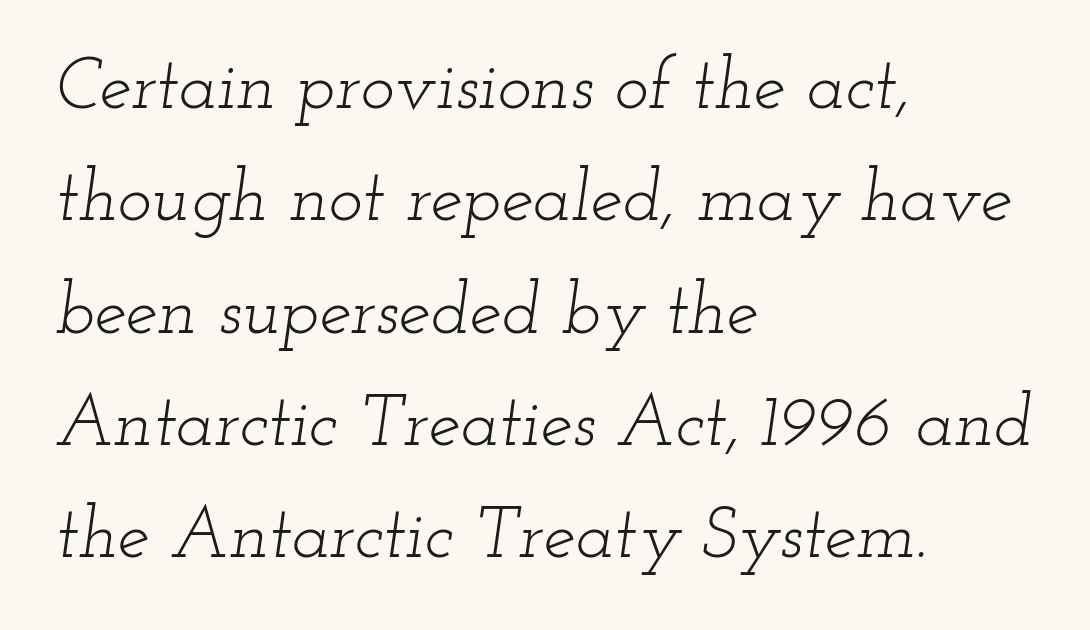
Rendered with sloped, italic letterforms. A student would call this left alignment; a typographer would say flush left, rag right. You could not count columns in this text — the font is proportionally spaced. Stems and bowls with no extra thickness — not bold. Each row of text sits above clean, open space. The passage shown has conventional tracking throughout.
